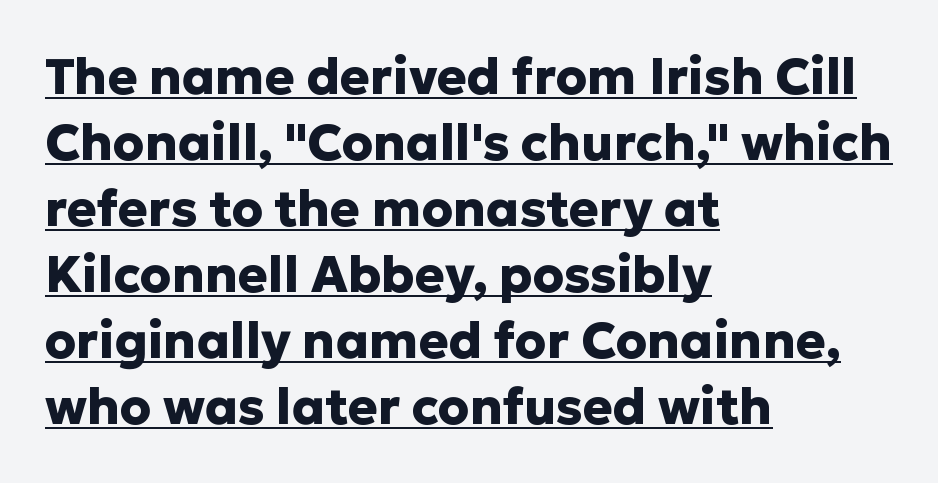
Q: Is the text bold? A: Yes.
Q: Is the text italic (slanted)? A: No, it is upright.
Q: Is the typeface a serif or a sans-serif typeface? A: Sans-serif.
Q: Is the text underlined? A: Yes.
Q: How is the paragraph aligned? A: Left-aligned.
Q: Is the spacing between letters normal or unusually wide? A: Normal.
Q: Is the spacing between lines tight, normal or loose? A: Normal.
Q: Width (condensed, normal, or wide)? A: Normal.
Q: Stroke contrast? A: Low.
Q: x-height? A: Medium.
Q: Monospaced? A: No.
